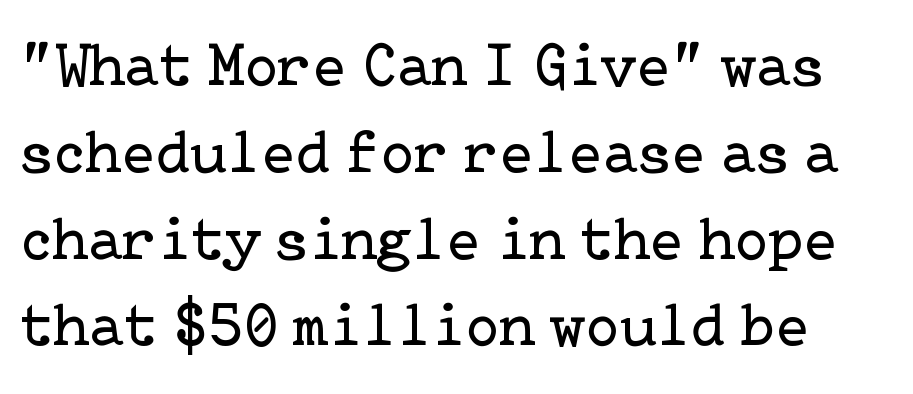
Rows of type keep a routine distance in the vertical direction. Summary of weight: not heavy and not bold. In terms of letterform style, serifs are clearly present. Every character sits straight up, as roman type does. Any mark beneath the type? The region is blank.
